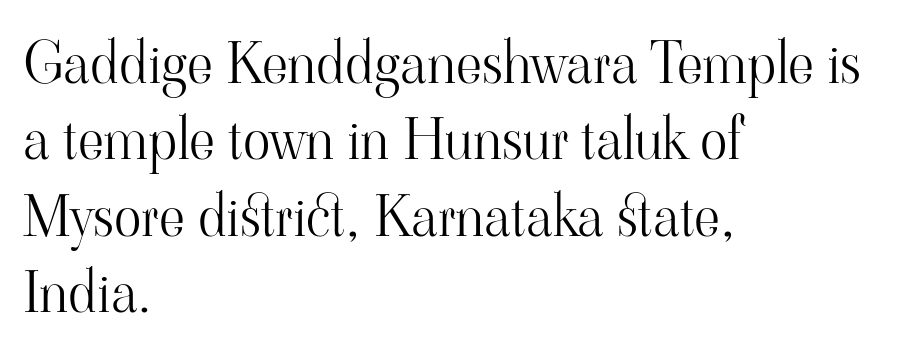
Yep, those are serifs on the letters. The space beneath each line is pristine and unruled. The block of text has a typical density, with ordinary space between rows. The typesetter chose a ragged-right arrangement here. No italicization has been applied; the sample stays upright.
